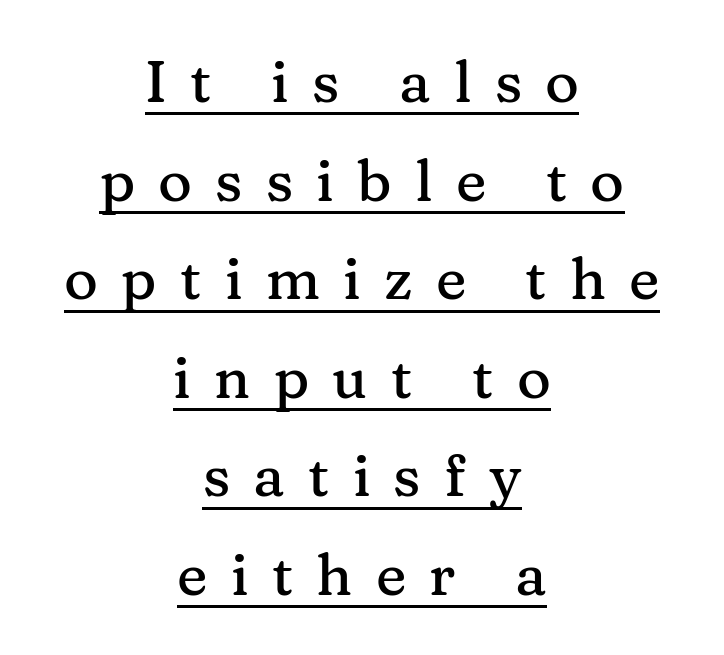
The rendering uses a moderate line-height, typical for paragraphs. The letters stand upright; this is a roman face. Note the varied advance widths — an 'i' is clearly narrower than an 'm'. In terms of letterform style, serifs are clearly present. This sample is center-justified, so both line endings float freely. The gaps between neighbouring characters are conspicuously large.
